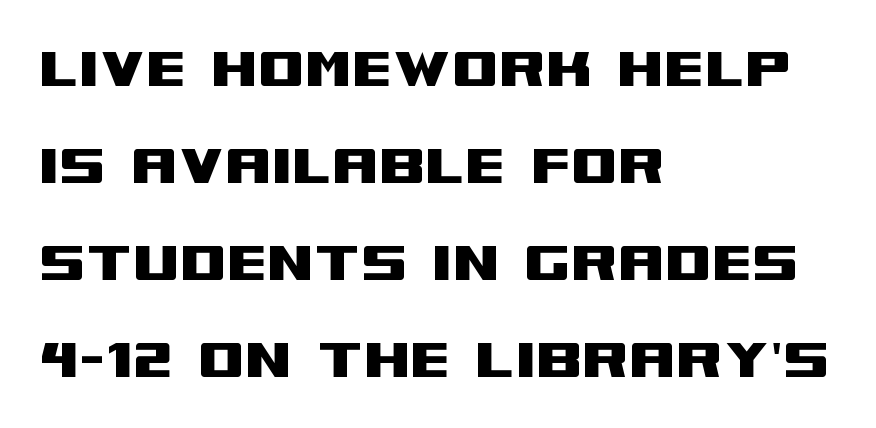
Nope, no serifs anywhere on these letters. Posture: straight, roman, zero tilt. The space directly below the letters is spotless. The face used here is proportionally spaced, like ordinary book or web type. This rendering uses left alignment, leaving the right contour irregular. The leading is moderate, giving the passage an even texture.
